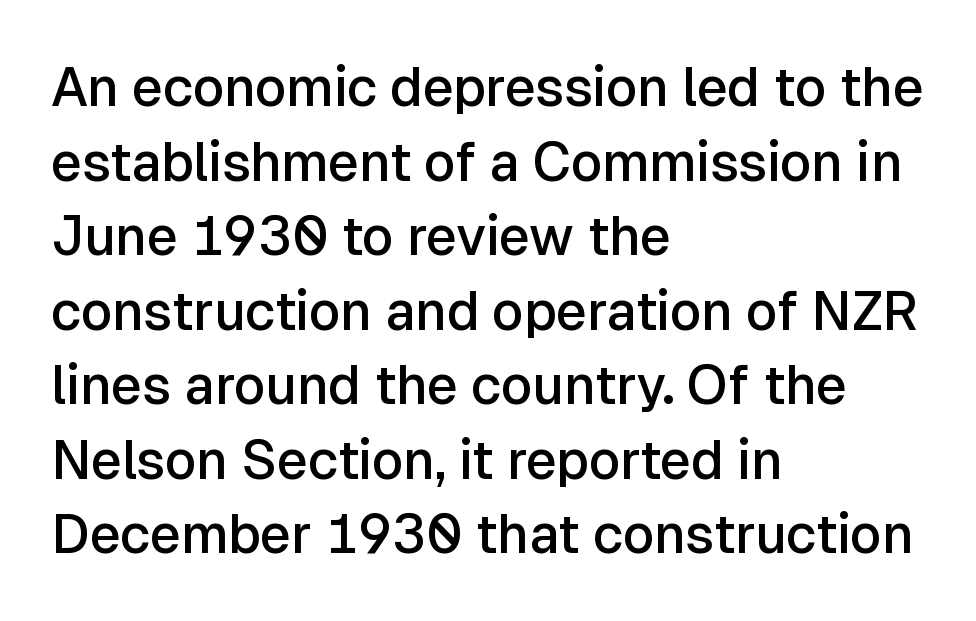
The image shows 54 px semibold sans-serif type, upright; set left-aligned, normal line spacing (1.38x), normal letter spacing, not underlined; low stroke contrast and a medium x-height.
